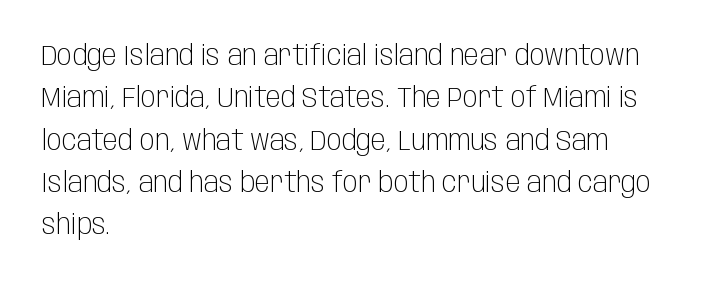
Type without underlining. There is no visible air inserted between adjacent glyphs. The text block is weighted toward the left margin, trailing off unevenly rightward. Type style note: lacks serifs.
